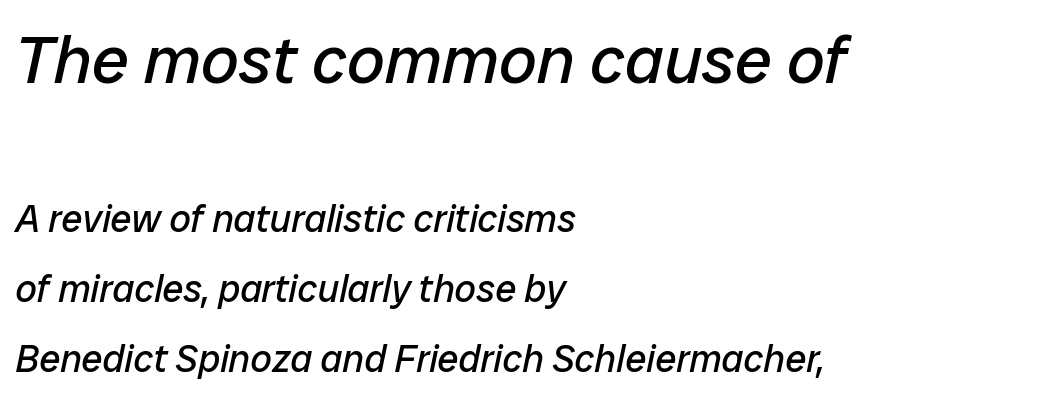
Q: Is the text bold? A: No.
Q: Is the text italic (slanted)? A: Yes, it leans right by about 12 degrees.
Q: Is the text underlined? A: No.
Q: How is the paragraph aligned? A: Left-aligned.
Q: Is the spacing between letters normal or unusually wide? A: Normal.
Q: Which block of text is set in a larger size, the first (top) or the second (bottom)? A: The first (top) one.
Q: Width (condensed, normal, or wide)? A: Normal.
Q: Stroke contrast? A: Low.
Q: x-height? A: Medium.
Q: Monospaced? A: No.
